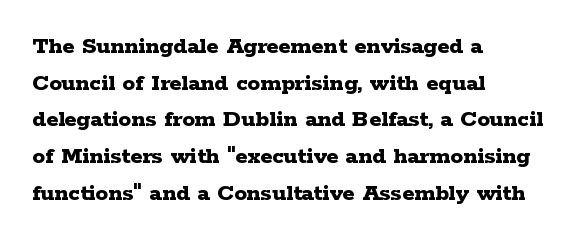
The image shows 25 px bold type, upright; set left-aligned, normal line spacing (1.47x), normal letter spacing, not underlined.
